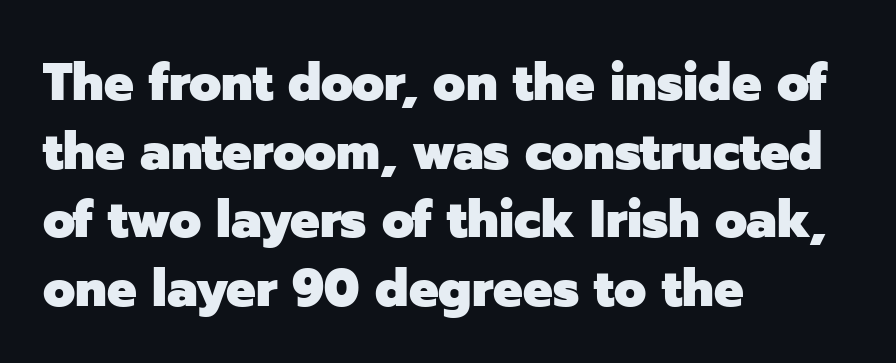
{"serif": "no", "italic": "no", "bold": "yes", "weight": "heavy", "width": "normal", "stroke_contrast": "low", "x_height": "medium", "monospaced": "no", "underline": "no", "align": "left", "line_spacing": "normal", "line_spacing_ratio": 1.32, "letter_spacing": "normal", "letter_spacing_em": 0.0, "glyph_px": 52}
